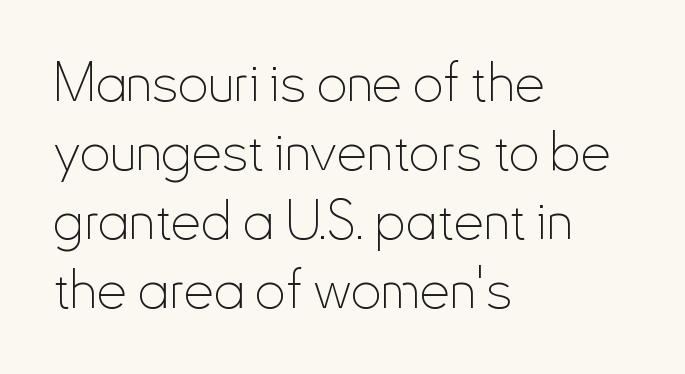
Q: Is the text bold? A: No.
Q: Is the text italic (slanted)? A: No, it is upright.
Q: Is the typeface a serif or a sans-serif typeface? A: Sans-serif.
Q: Is the text underlined? A: No.
Q: How is the paragraph aligned? A: Left-aligned.
Q: Is the spacing between letters normal or unusually wide? A: Normal.
Q: Is the spacing between lines tight, normal or loose? A: Normal.
Q: Width (condensed, normal, or wide)? A: Condensed.
Q: Stroke contrast? A: Low.
Q: x-height? A: Small.
Q: Monospaced? A: No.
